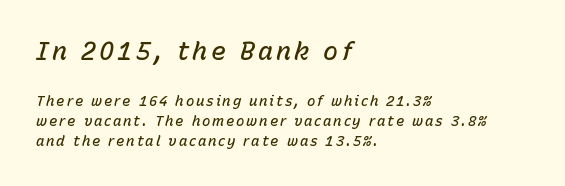
Q: Is the text bold? A: Semi-bold.
Q: Is the text italic (slanted)? A: Yes, it leans right by about 15 degrees.
Q: Is the text underlined? A: No.
Q: How is the paragraph aligned? A: Left-aligned.
Q: Is the spacing between lines tight, normal or loose? A: Normal.
Q: Which block of text is set in a larger size, the first (top) or the second (bottom)? A: The first (top) one.
